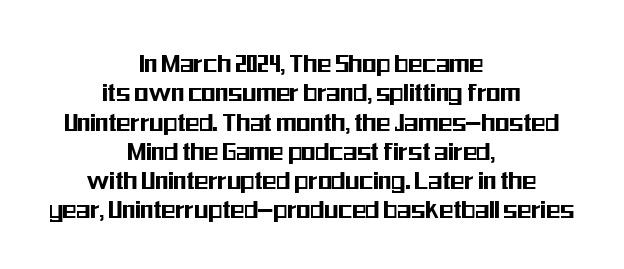
The image shows 29 px condensed sans-serif type, upright; set centered, tight line spacing (1.01x), normal letter spacing, not underlined; medium stroke contrast and a medium x-height.
